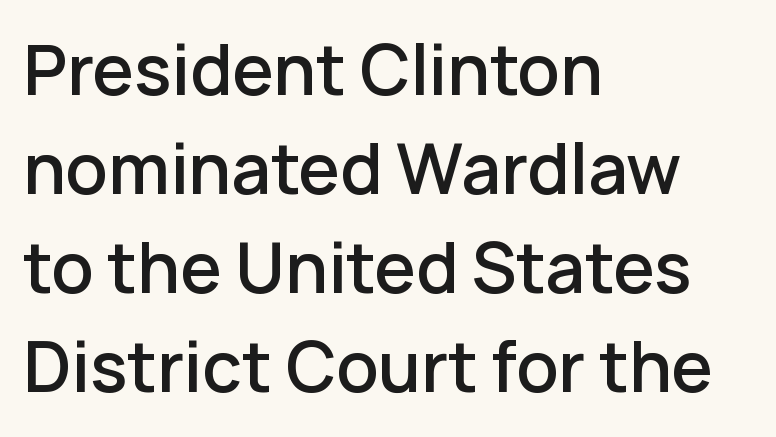
Q: Is the text bold? A: Semi-bold.
Q: Is the text italic (slanted)? A: No, it is upright.
Q: Is the typeface a serif or a sans-serif typeface? A: Sans-serif.
Q: Is the text underlined? A: No.
Q: How is the paragraph aligned? A: Left-aligned.
Q: Is the spacing between letters normal or unusually wide? A: Normal.
Q: Is the spacing between lines tight, normal or loose? A: Normal.
Q: Width (condensed, normal, or wide)? A: Normal.
Q: Stroke contrast? A: Low.
Q: x-height? A: Medium.
Q: Monospaced? A: No.
